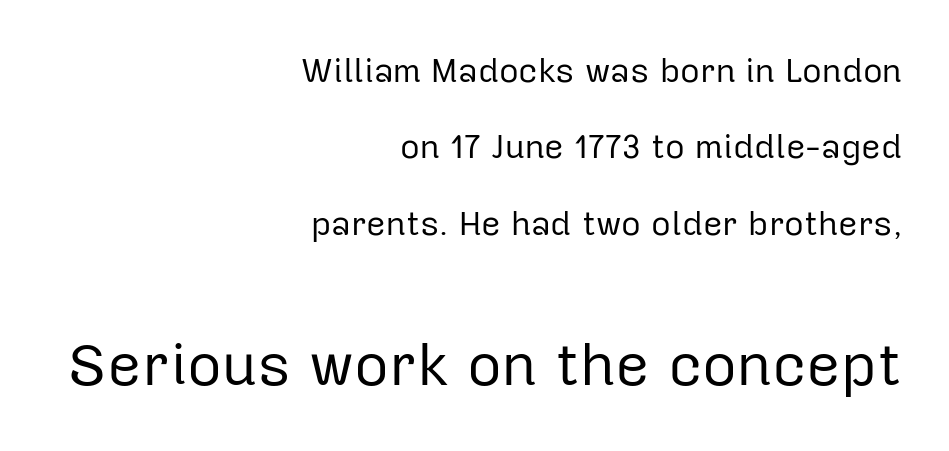
Q: Is the text bold? A: No.
Q: Is the text italic (slanted)? A: No, it is upright.
Q: Is the typeface a serif or a sans-serif typeface? A: Sans-serif.
Q: Is the text underlined? A: No.
Q: How is the paragraph aligned? A: Right-aligned.
Q: Is the spacing between letters normal or unusually wide? A: Normal.
Q: Is the spacing between lines tight, normal or loose? A: Loose.
Q: Which block of text is set in a larger size, the first (top) or the second (bottom)? A: The second (bottom) one.
Q: Width (condensed, normal, or wide)? A: Normal.
Q: Stroke contrast? A: Low.
Q: x-height? A: Medium.
Q: Monospaced? A: No.
